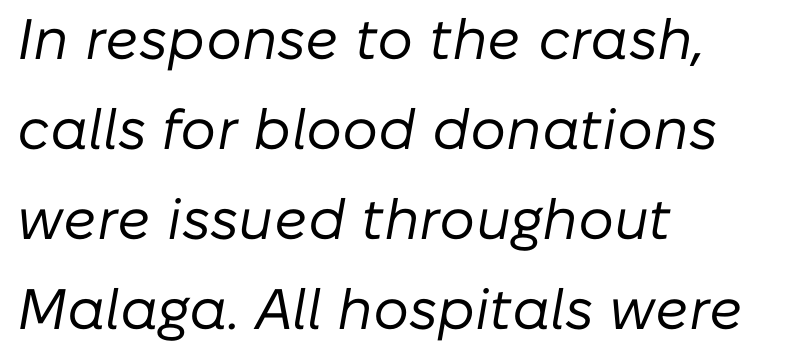
Is this a fixed-width face? No — the glyphs have proportional, varying widths. Compared with a centered layout, this one pins lines to the left instead. In terms of letterspacing, this is plain default setting. A light-to-regular cut is what we see here. The area under the type is left untouched.
